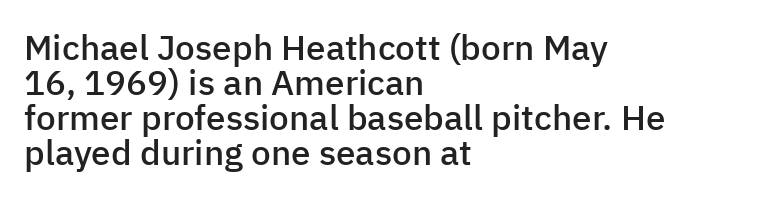
{"serif": "no", "italic": "no", "bold": "semi", "weight": "semibold", "width": "normal", "stroke_contrast": "low", "x_height": "medium", "monospaced": "no", "underline": "no", "align": "left", "line_spacing": "tight", "line_spacing_ratio": 1.0, "letter_spacing": "normal", "letter_spacing_em": 0.0, "glyph_px": 35}
